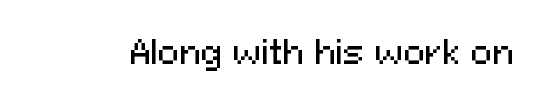
{"serif": "no", "italic": "no", "width": "normal", "stroke_contrast": "medium", "x_height": "medium", "monospaced": "no", "underline": "no", "letter_spacing": "normal", "letter_spacing_em": 0.0, "glyph_px": 32}
